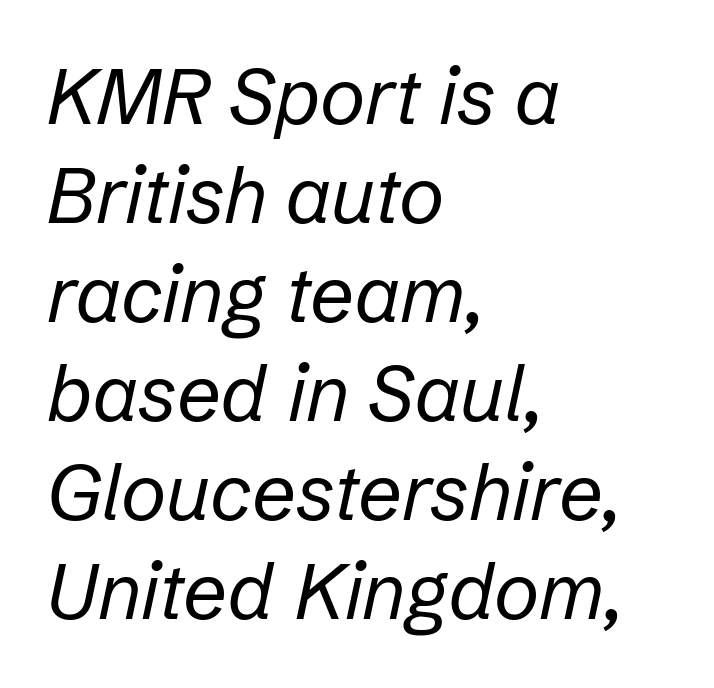
Q: Is the text bold? A: No.
Q: Is the text italic (slanted)? A: Yes, it leans right by about 12 degrees.
Q: Is the text underlined? A: No.
Q: How is the paragraph aligned? A: Left-aligned.
Q: Is the spacing between letters normal or unusually wide? A: Normal.
Q: Is the spacing between lines tight, normal or loose? A: Normal.
Q: Width (condensed, normal, or wide)? A: Normal.
Q: Stroke contrast? A: Low.
Q: x-height? A: Medium.
Q: Monospaced? A: No.
